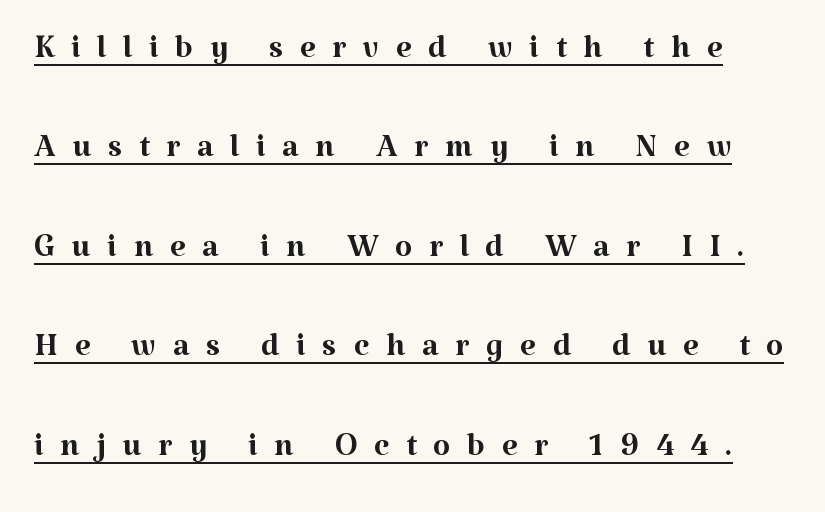
Q: Is the text bold? A: No.
Q: Is the text italic (slanted)? A: No, it is upright.
Q: Is the typeface a serif or a sans-serif typeface? A: Serif.
Q: Is the text underlined? A: Yes.
Q: Is the spacing between letters normal or unusually wide? A: Unusually wide.
Q: Is the spacing between lines tight, normal or loose? A: Loose.
Q: Width (condensed, normal, or wide)? A: Normal.
Q: Stroke contrast? A: Medium.
Q: x-height? A: Medium.
Q: Monospaced? A: No.
